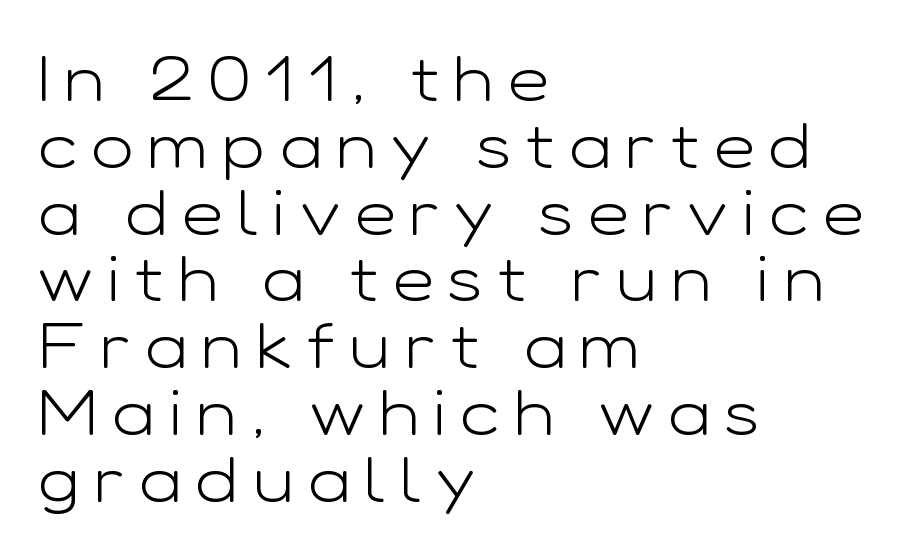
The image shows 63 px light, wide sans-serif type, upright; set left-aligned, tight line spacing (1.06x), unusually wide letter spacing (+0.23 em), not underlined; low stroke contrast and a medium x-height.
